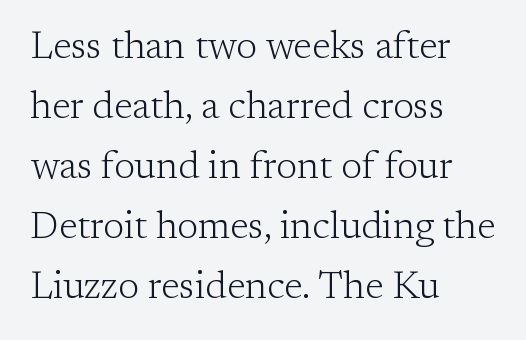
{"serif": "yes", "italic": "no", "bold": "no", "weight": "light", "width": "normal", "stroke_contrast": "low", "x_height": "medium", "monospaced": "no", "underline": "no", "align": "left", "line_spacing": "normal", "line_spacing_ratio": 1.58, "letter_spacing": "normal", "letter_spacing_em": 0.0, "glyph_px": 38}
